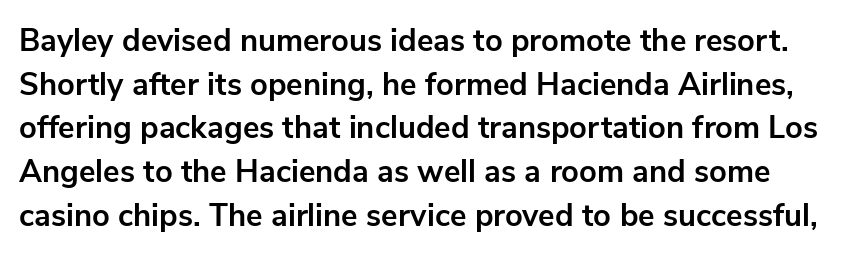
Q: Is the text bold? A: Yes.
Q: Is the text italic (slanted)? A: No, it is upright.
Q: Is the typeface a serif or a sans-serif typeface? A: Sans-serif.
Q: Is the text underlined? A: No.
Q: Is the spacing between letters normal or unusually wide? A: Normal.
Q: Is the spacing between lines tight, normal or loose? A: Normal.
Q: Width (condensed, normal, or wide)? A: Normal.
Q: Stroke contrast? A: Low.
Q: x-height? A: Medium.
Q: Monospaced? A: No.
